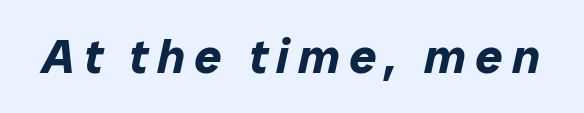
{"italic": "yes", "lean": "right", "slant_degrees": 12, "bold": "yes", "weight": "bold", "width": "normal", "stroke_contrast": "low", "x_height": "medium", "monospaced": "no", "underline": "no", "glyph_px": 48}
